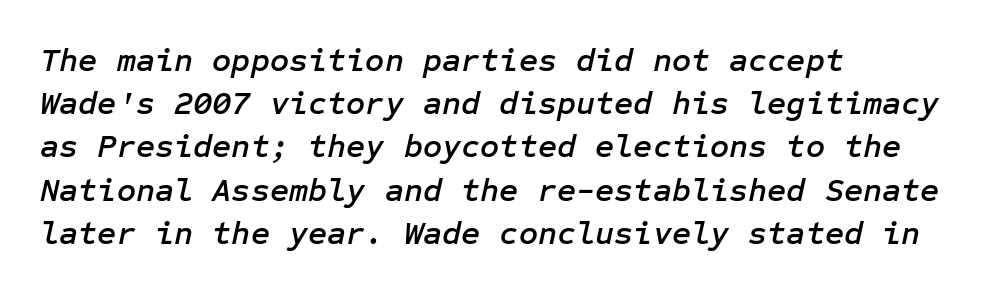
The image shows 33 px text type, italic (leaning right); set left-aligned, normal line spacing (1.31x), normal letter spacing, not underlined; low stroke contrast and a medium x-height.
